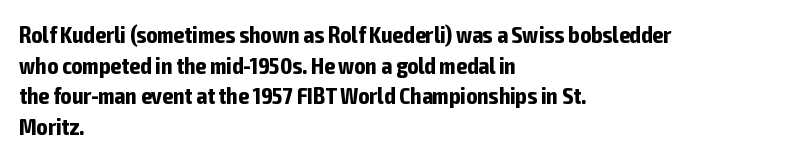
{"italic": "no", "bold": "yes", "underline": "no", "align": "left", "line_spacing": "normal", "line_spacing_ratio": 1.33, "letter_spacing": "normal", "letter_spacing_em": 0.0, "glyph_px": 23}
